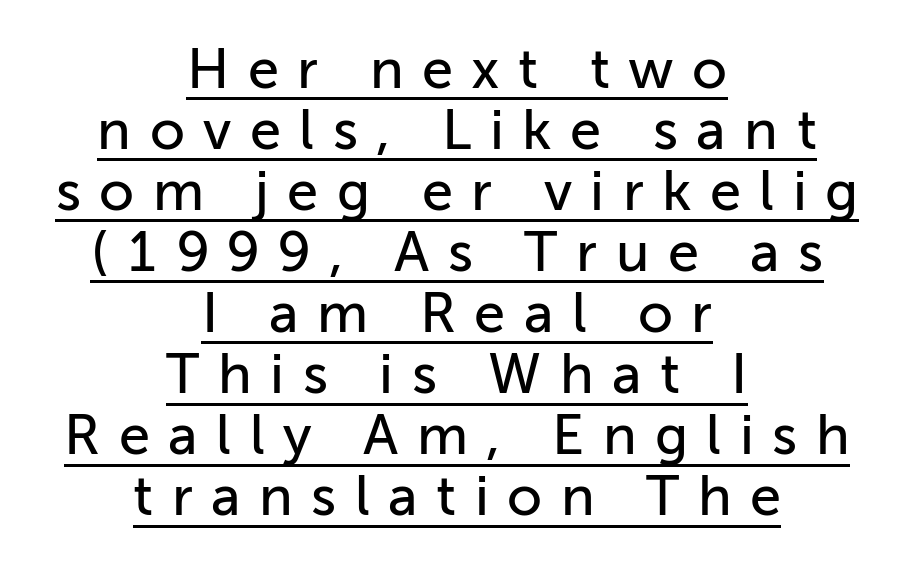
The glyphs in this specimen are sans serif. Ordinary non-slanted type is in use. Centered paragraph, ragged on both sides. These lines have a slow, spaced-out rhythm from letter to letter. Honestly, the rows look squashed on top of each other.
